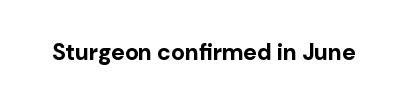
{"italic": "no", "bold": "yes", "underline": "no", "letter_spacing": "normal", "letter_spacing_em": 0.0, "glyph_px": 23}
